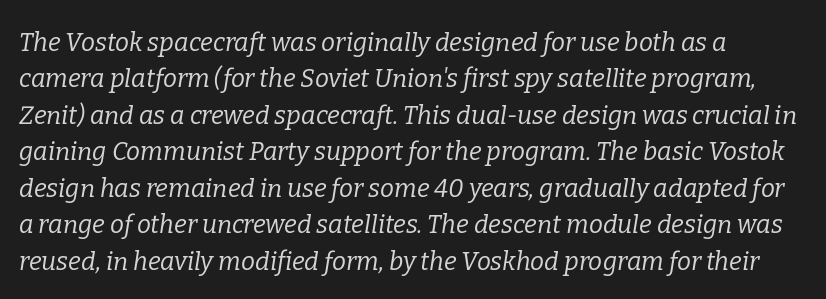
The image shows 25 px text type, italic (leaning right); set left-aligned, normal line spacing (1.46x), normal letter spacing, not underlined.
